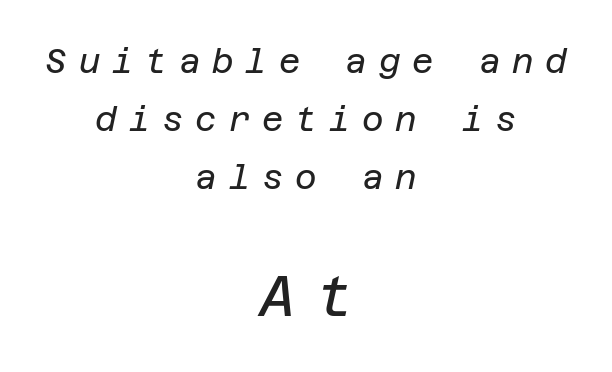
{"italic": "yes", "lean": "right", "slant_degrees": 12, "bold": "no", "weight": "regular", "width": "normal", "stroke_contrast": "low", "x_height": "large", "underline": "no", "align": "center", "line_spacing_ratio": 1.76, "letter_spacing": "wide", "letter_spacing_em": 0.36, "larger_block": "second", "size_ratio": 1.73, "glyph_px": 57}
